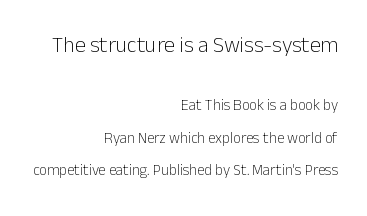
Q: Is the text bold? A: No.
Q: Is the text italic (slanted)? A: No, it is upright.
Q: Is the text underlined? A: No.
Q: How is the paragraph aligned? A: Right-aligned.
Q: Is the spacing between letters normal or unusually wide? A: Normal.
Q: Is the spacing between lines tight, normal or loose? A: Loose.
Q: Which block of text is set in a larger size, the first (top) or the second (bottom)? A: The first (top) one.
